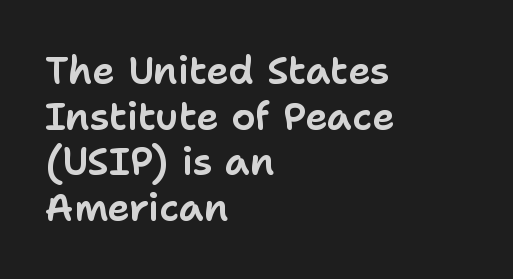
The image shows 38 px sans-serif type, upright; set left-aligned, line spacing 1.2x, normal letter spacing, not underlined; low stroke contrast and a medium x-height.
